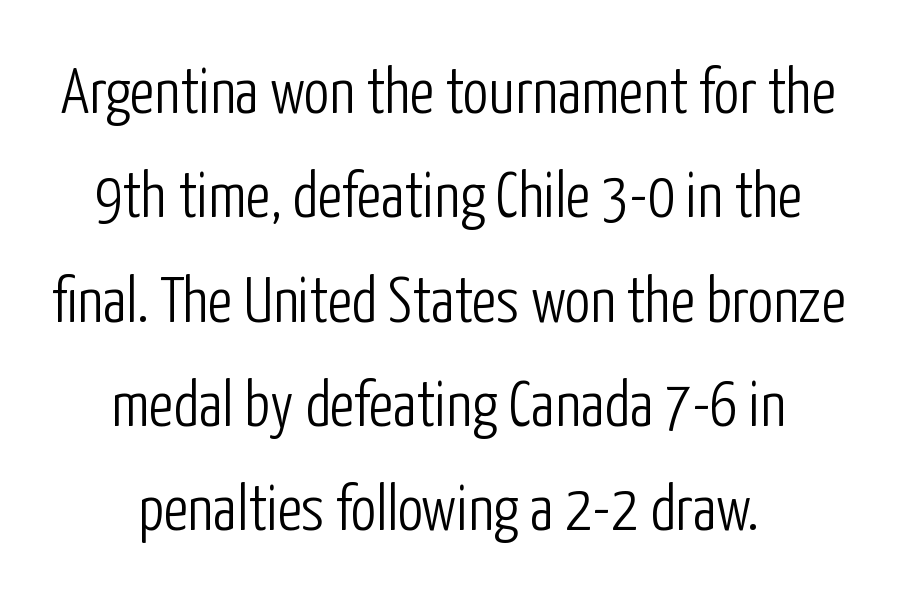
The image shows 64 px light, condensed sans-serif type, upright; set centered, normal line spacing (1.63x), normal letter spacing, not underlined; low stroke contrast and a medium x-height.
